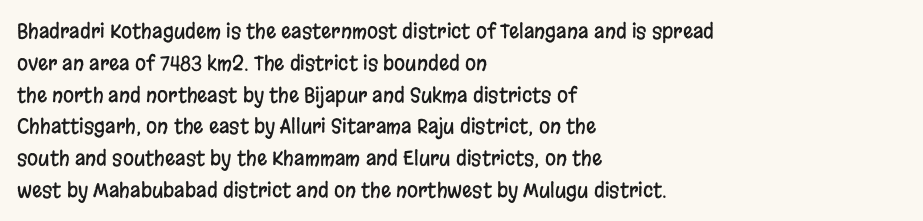
The image shows 20 px text type, upright; set left-aligned, normal line spacing (1.59x), normal letter spacing, not underlined.
